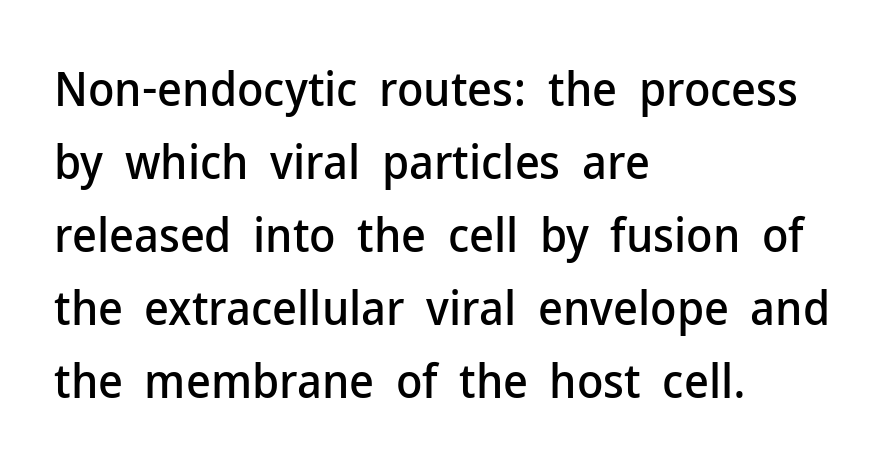
The image shows 48 px sans-serif type, upright; set left-aligned, normal line spacing (1.52x), normal letter spacing, not underlined; low stroke contrast and a medium x-height.
